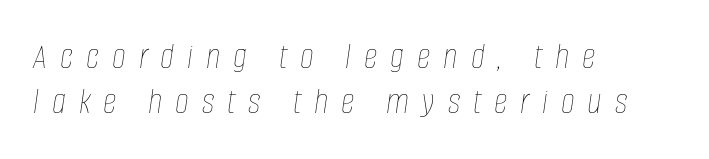
The image shows 38 px thin, condensed type, italic (leaning right); set left-aligned, line spacing 1.19x, unusually wide letter spacing (+0.34 em), not underlined; low stroke contrast and a large x-height.
